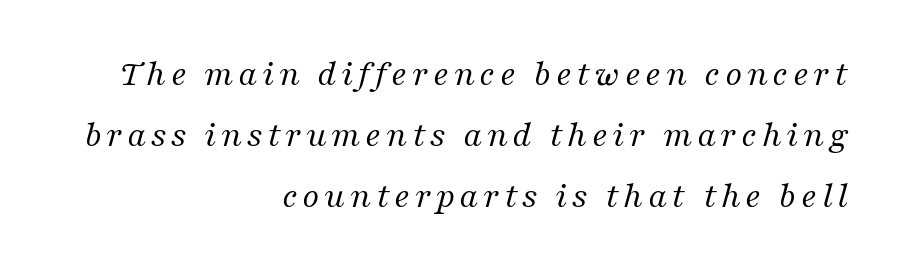
Notice how the passage keeps a crisp vertical edge on the right only. Type style note: has serifs. Notice how descenders clear the ascenders below comfortably — that's standard leading. No heavy texture on the line: the type isn't bold. Is this a fixed-width face? No — the glyphs have proportional, varying widths. Descenders are the only things crossing below the line.
